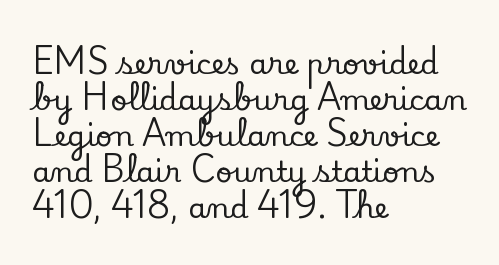
The image shows 29 px text type, upright; set left-aligned, line spacing 1.24x, normal letter spacing, not underlined; low stroke contrast and a small x-height.
